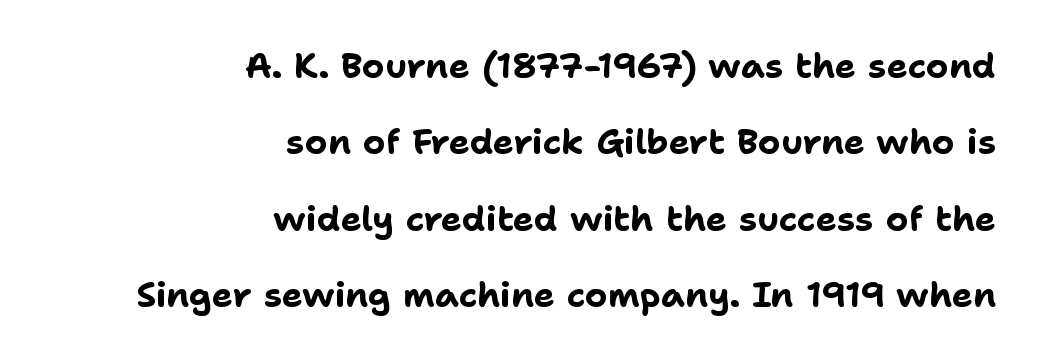
{"serif": "no", "italic": "no", "bold": "yes", "weight": "bold", "width": "normal", "stroke_contrast": "low", "x_height": "medium", "monospaced": "no", "underline": "no", "align": "right", "line_spacing": "loose", "line_spacing_ratio": 2.18, "letter_spacing": "normal", "letter_spacing_em": 0.0, "glyph_px": 35}
